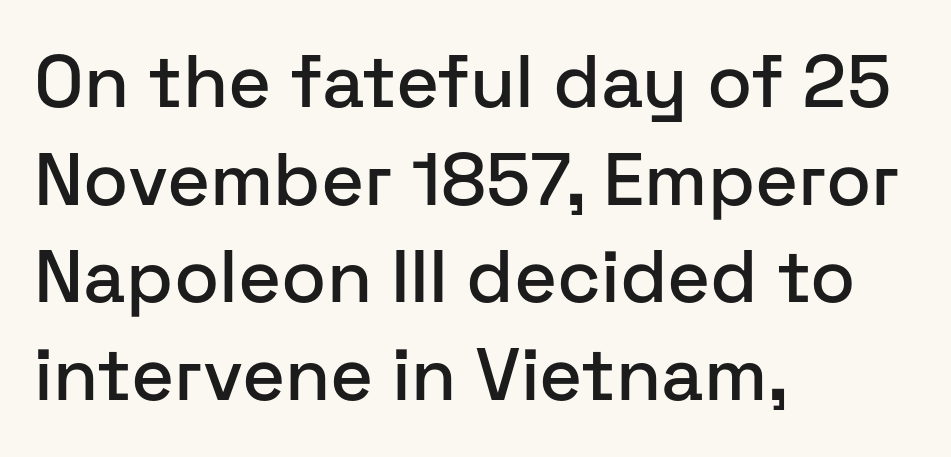
The image shows 74 px sans-serif type, upright; set left-aligned, normal line spacing (1.32x), normal letter spacing, not underlined; low stroke contrast and a medium x-height.
